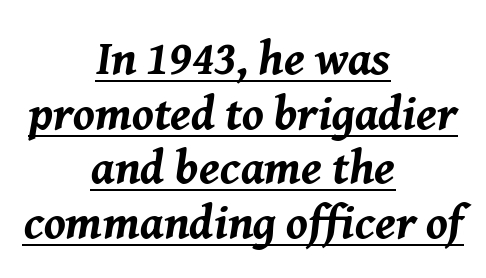
{"italic": "yes", "lean": "right", "slant_degrees": 8, "bold": "yes", "weight": "bold", "width": "normal", "stroke_contrast": "medium", "x_height": "medium", "monospaced": "no", "underline": "yes", "align": "center", "line_spacing": "tight", "line_spacing_ratio": 1.14, "letter_spacing": "normal", "letter_spacing_em": 0.0, "glyph_px": 48}
